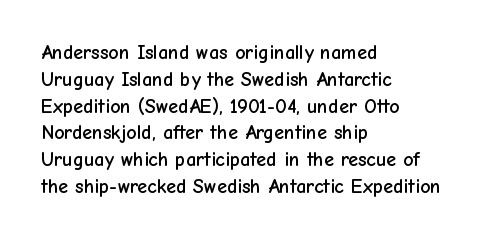
The vertical gap from one line to the next is medium. The letters sit at their default tracking, neither squeezed nor spread. A student would call this left alignment; a typographer would say flush left, rag right. Does the lettering tilt? It doesn't — this is upright.
